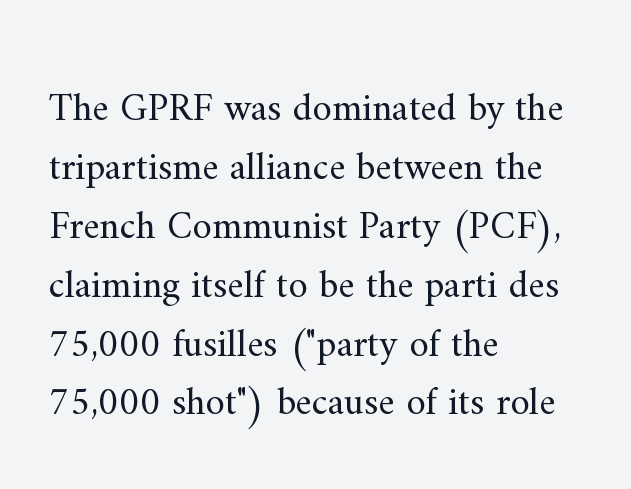
The specimen reads as upright at a glance. Observe the serifs anchoring each vertical stroke in this sample. Caption: standard tracking, unaltered. A normal amount of white space separates one row of letters from the next.
